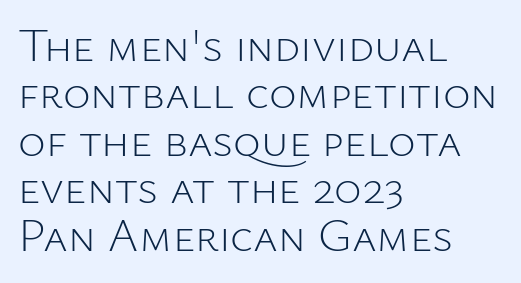
{"serif": "no", "italic": "no", "bold": "no", "weight": "light", "width": "normal", "stroke_contrast": "low", "x_height": "medium", "monospaced": "no", "underline": "no", "align": "left", "line_spacing": "tight", "line_spacing_ratio": 1.01, "letter_spacing": "normal", "letter_spacing_em": 0.0, "glyph_px": 47}
